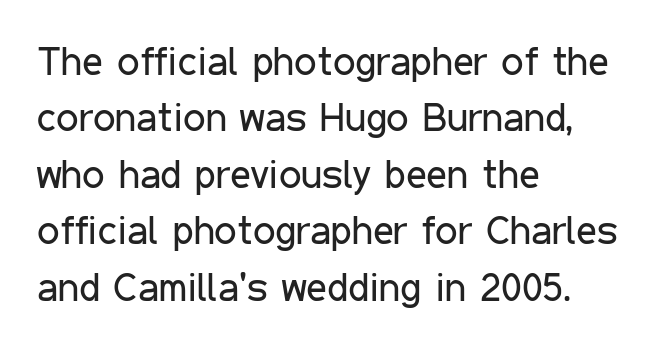
The passage shown is typed in a proportional face where columns would drift. Characters follow at the spacing the type designer built in. This is the regular roman posture of the typeface. The line-height multiplier appears to be the usual default.
